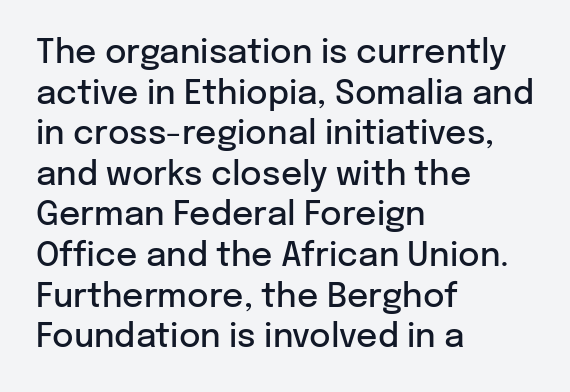
Q: Is the text bold? A: Semi-bold.
Q: Is the text italic (slanted)? A: No, it is upright.
Q: Is the typeface a serif or a sans-serif typeface? A: Sans-serif.
Q: Is the text underlined? A: No.
Q: How is the paragraph aligned? A: Left-aligned.
Q: Is the spacing between letters normal or unusually wide? A: Normal.
Q: Width (condensed, normal, or wide)? A: Normal.
Q: Stroke contrast? A: Low.
Q: x-height? A: Medium.
Q: Monospaced? A: No.
